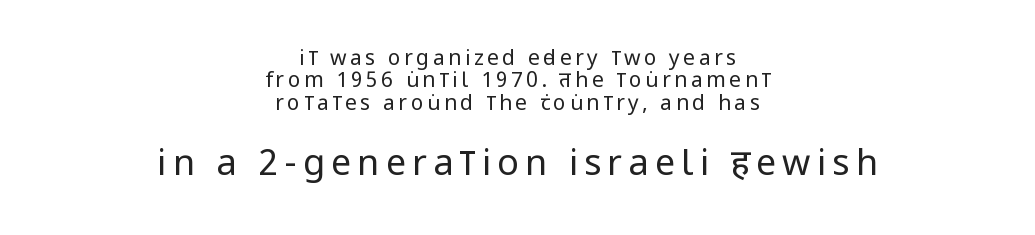
{"serif": "no", "italic": "no", "bold": "no", "weight": "regular", "width": "condensed", "stroke_contrast": "low", "x_height": "large", "monospaced": "no", "underline": "no", "align": "center", "line_spacing": "tight", "line_spacing_ratio": 1.06, "larger_block": "second", "size_ratio": 1.71, "glyph_px": 36}
